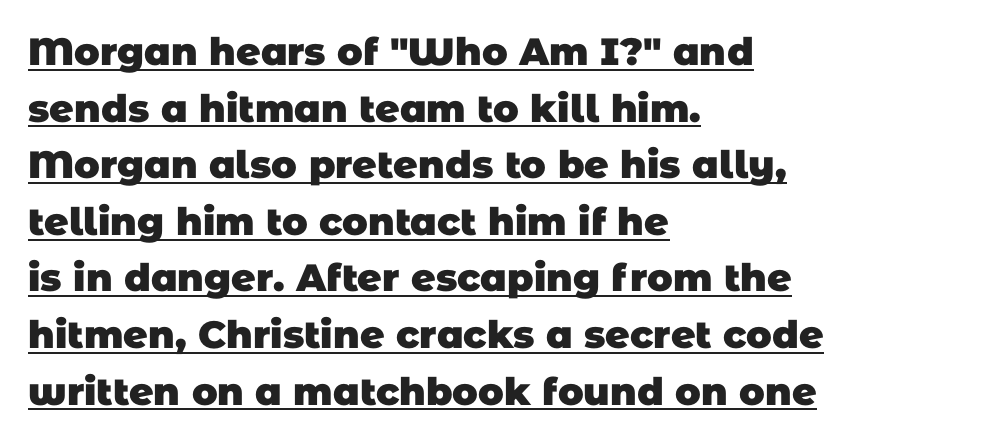
Line starts are locked; line ends wander. Is the letter spacing exaggerated? No — it looks like the ordinary default. Compared with an ordinary text face, these strokes are far heavier — a full bold. The words here are underlined.
